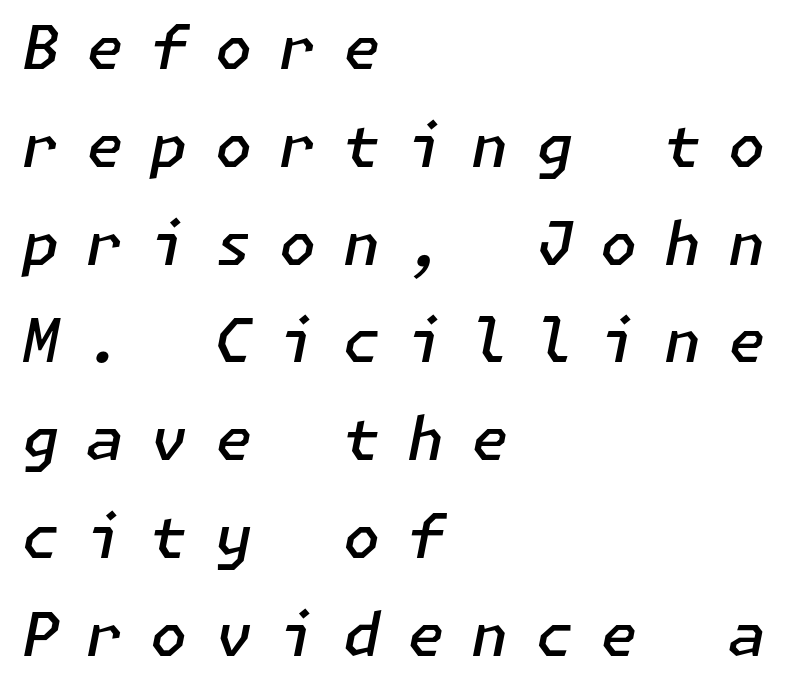
The image shows 60 px semibold type, italic (leaning right); set left-aligned, normal line spacing (1.63x), unusually wide letter spacing (+0.45 em), not underlined; low stroke contrast and a medium x-height.
